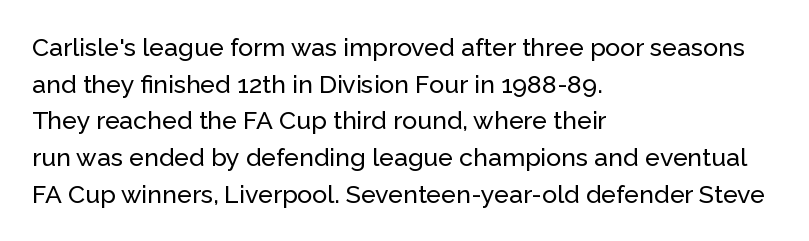
Q: Is the text italic (slanted)? A: No, it is upright.
Q: Is the text underlined? A: No.
Q: How is the paragraph aligned? A: Left-aligned.
Q: Is the spacing between letters normal or unusually wide? A: Normal.
Q: Is the spacing between lines tight, normal or loose? A: Normal.
